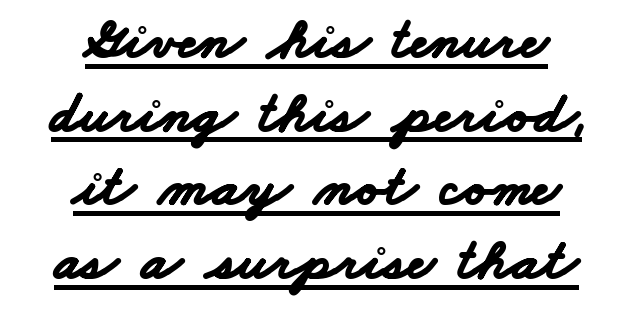
Caption: standard tracking, unaltered. A centered setting, common on invitations and titles, is used for this passage. How would I describe the line gaps? Plain and ordinary. A baseline rule has been typeset under these characters. Does the weight exceed regular? Yes, all the way to bold.
